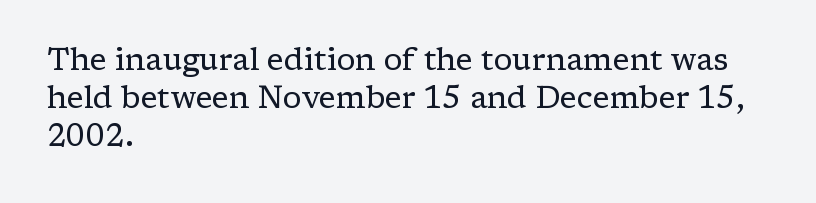
Heft: none added — not bold. The tracking reads as untouched default to a designer's eye. A bare baseline throughout the passage. This sample has the flowing, uneven cadence of proportional lettering.
